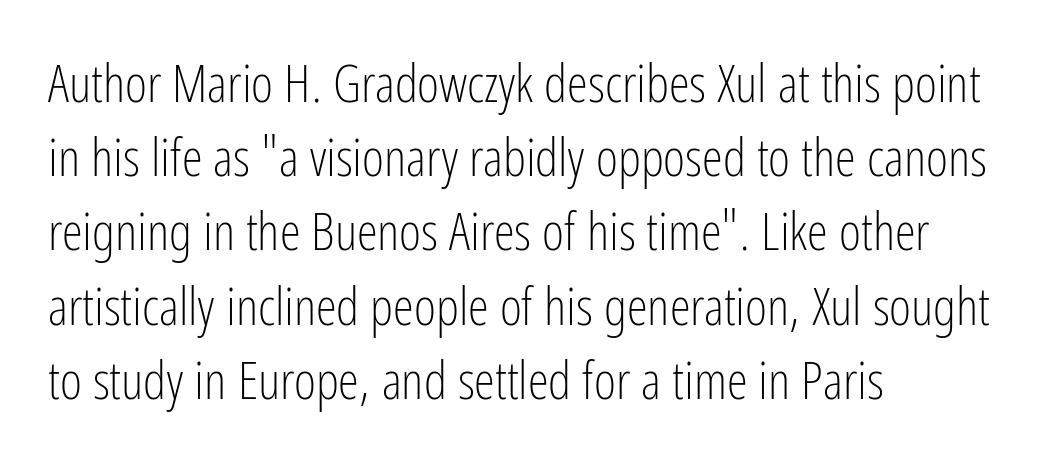
Q: Is the text bold? A: No.
Q: Is the text italic (slanted)? A: No, it is upright.
Q: Is the typeface a serif or a sans-serif typeface? A: Sans-serif.
Q: Is the text underlined? A: No.
Q: How is the paragraph aligned? A: Left-aligned.
Q: Is the spacing between letters normal or unusually wide? A: Normal.
Q: Is the spacing between lines tight, normal or loose? A: Normal.
Q: Width (condensed, normal, or wide)? A: Condensed.
Q: Stroke contrast? A: Low.
Q: x-height? A: Medium.
Q: Monospaced? A: No.
